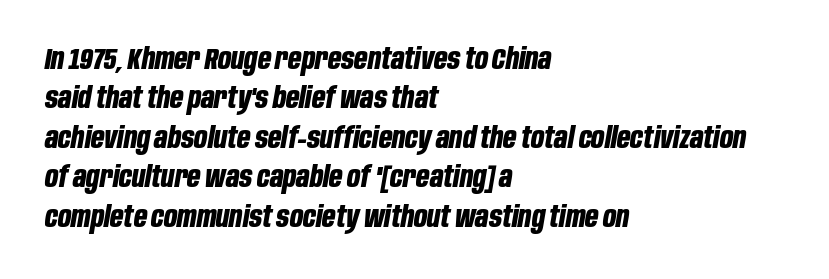
{"italic": "yes", "lean": "right", "slant_degrees": 10, "bold": "yes", "weight": "bold", "width": "condensed", "stroke_contrast": "low", "x_height": "large", "monospaced": "no", "underline": "no", "align": "left", "line_spacing": "normal", "line_spacing_ratio": 1.36, "letter_spacing": "normal", "letter_spacing_em": 0.0, "glyph_px": 29}
